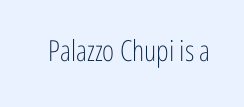
Q: Is the text bold? A: No.
Q: Is the text italic (slanted)? A: No, it is upright.
Q: Is the typeface a serif or a sans-serif typeface? A: Sans-serif.
Q: Is the text underlined? A: No.
Q: Is the spacing between letters normal or unusually wide? A: Normal.
Q: Width (condensed, normal, or wide)? A: Condensed.
Q: Stroke contrast? A: Low.
Q: x-height? A: Medium.
Q: Monospaced? A: No.
